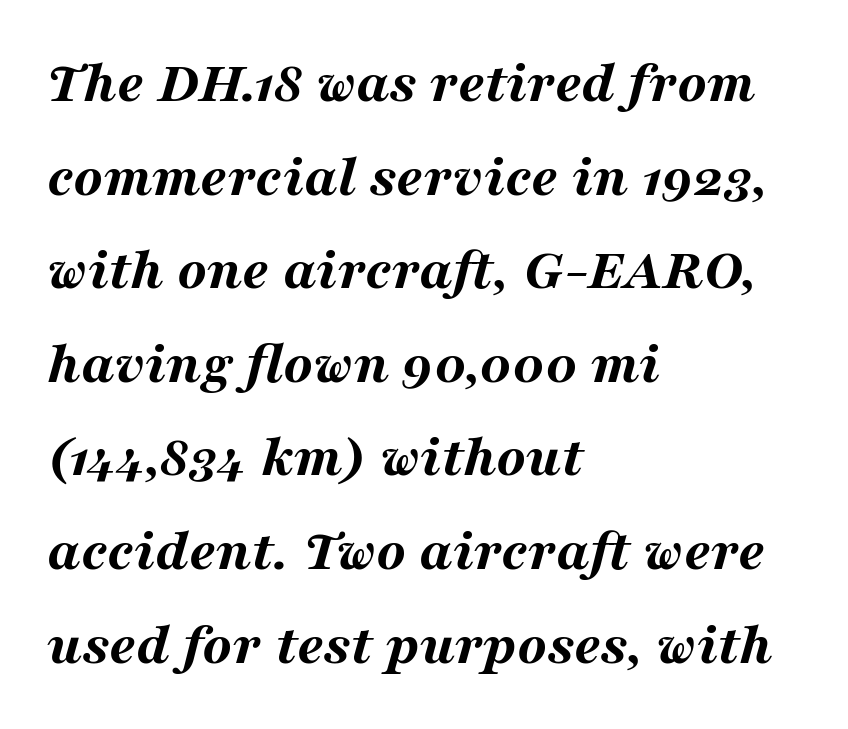
{"italic": "yes", "lean": "right", "slant_degrees": 16, "bold": "yes", "weight": "bold", "width": "wide", "stroke_contrast": "medium", "x_height": "medium", "monospaced": "no", "underline": "no", "align": "left", "line_spacing": "normal", "line_spacing_ratio": 1.56, "letter_spacing": "normal", "letter_spacing_em": 0.0, "glyph_px": 60}
